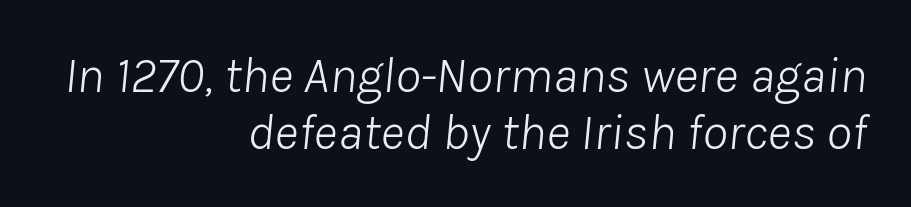
The weight tops out at a normal text grade. Each letter keeps its own natural width here, so spacing adapts to shape. In terms of leading, this rendering errs on the cramped side. Would a proofreader flag this as italicized? Yes. The type is set solid horizontally, with unmodified tracking.
